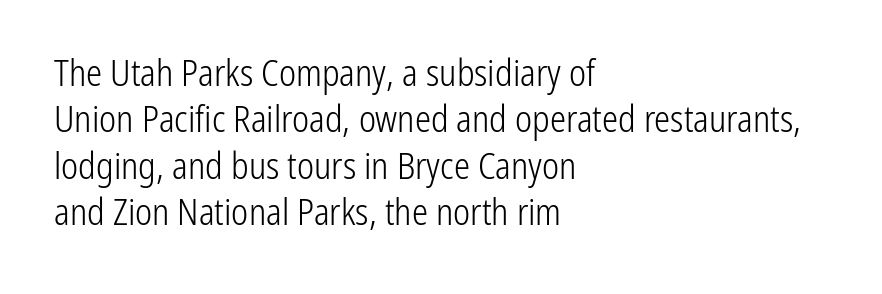
Q: Is the text bold? A: No.
Q: Is the text italic (slanted)? A: No, it is upright.
Q: Is the typeface a serif or a sans-serif typeface? A: Sans-serif.
Q: Is the text underlined? A: No.
Q: How is the paragraph aligned? A: Left-aligned.
Q: Is the spacing between letters normal or unusually wide? A: Normal.
Q: Is the spacing between lines tight, normal or loose? A: Normal.
Q: Width (condensed, normal, or wide)? A: Condensed.
Q: Stroke contrast? A: Low.
Q: x-height? A: Medium.
Q: Monospaced? A: No.
